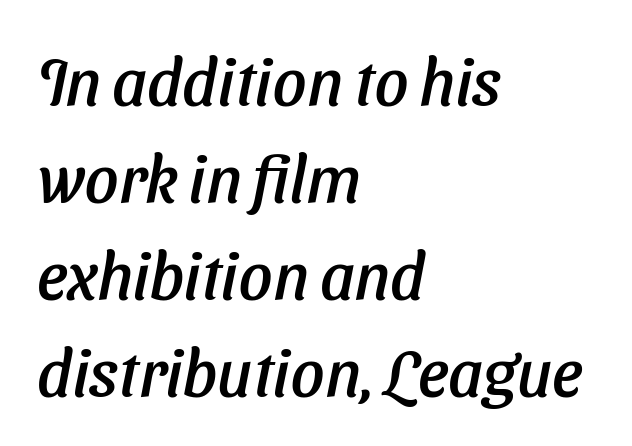
Is the block centered? No — it sits flush against the left margin. Proportional: the letters do not fall into vertical columns. Normally led — the rows are evenly, conventionally spaced. This sample uses plain, unmodified letter spacing.
